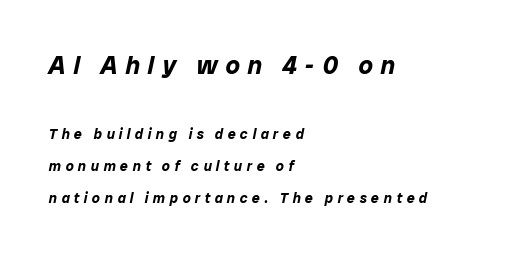
Q: Is the text bold? A: Yes.
Q: Is the text italic (slanted)? A: Yes, it leans right by about 12 degrees.
Q: Is the text underlined? A: No.
Q: How is the paragraph aligned? A: Left-aligned.
Q: Is the spacing between letters normal or unusually wide? A: Unusually wide.
Q: Is the spacing between lines tight, normal or loose? A: Loose.
Q: Which block of text is set in a larger size, the first (top) or the second (bottom)? A: The first (top) one.
